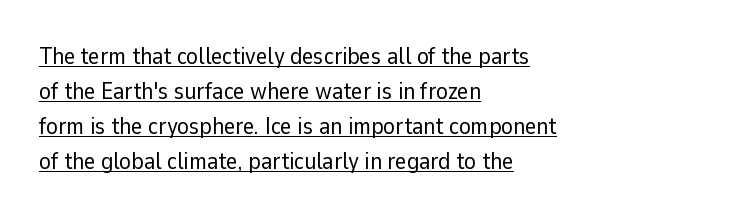
This sample uses plain, unmodified letter spacing. The block of text has a typical density, with ordinary space between rows. The face used here appears with an underline applied. Line starts are locked; line ends wander. Quick note: not italic, upright. No heavy texture on the line: the type isn't bold.
